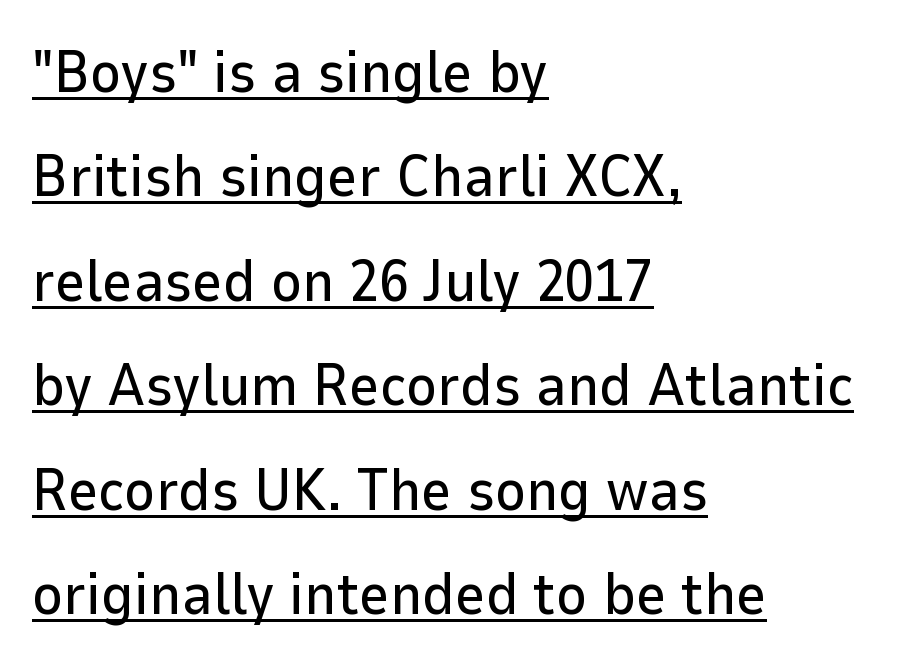
The image shows 59 px sans-serif type, upright; set left-aligned, line spacing 1.77x, normal letter spacing, underlined; low stroke contrast and a medium x-height.
